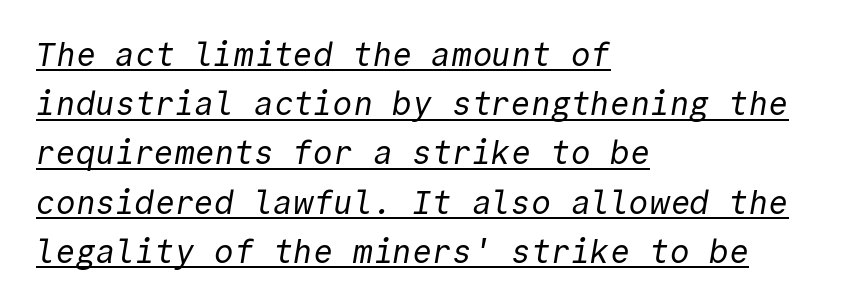
Q: Is the text bold? A: No.
Q: Is the typeface a serif or a sans-serif typeface? A: Sans-serif.
Q: Is the text underlined? A: Yes.
Q: How is the paragraph aligned? A: Left-aligned.
Q: Is the spacing between letters normal or unusually wide? A: Normal.
Q: Is the spacing between lines tight, normal or loose? A: Normal.
Q: Width (condensed, normal, or wide)? A: Normal.
Q: x-height? A: Medium.
Q: Monospaced? A: Yes.
